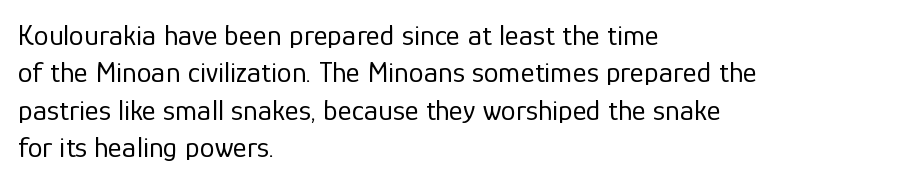
Q: Is the text bold? A: No.
Q: Is the text italic (slanted)? A: No, it is upright.
Q: Is the typeface a serif or a sans-serif typeface? A: Sans-serif.
Q: Is the text underlined? A: No.
Q: How is the paragraph aligned? A: Left-aligned.
Q: Is the spacing between letters normal or unusually wide? A: Normal.
Q: Is the spacing between lines tight, normal or loose? A: Normal.
Q: Width (condensed, normal, or wide)? A: Normal.
Q: Stroke contrast? A: Low.
Q: x-height? A: Medium.
Q: Monospaced? A: No.
